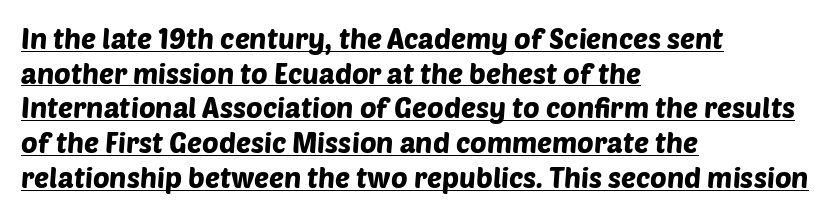
The image shows 28 px sans-serif type; set left-aligned, line spacing 1.24x, normal letter spacing, underlined; low stroke contrast and a large x-height.
